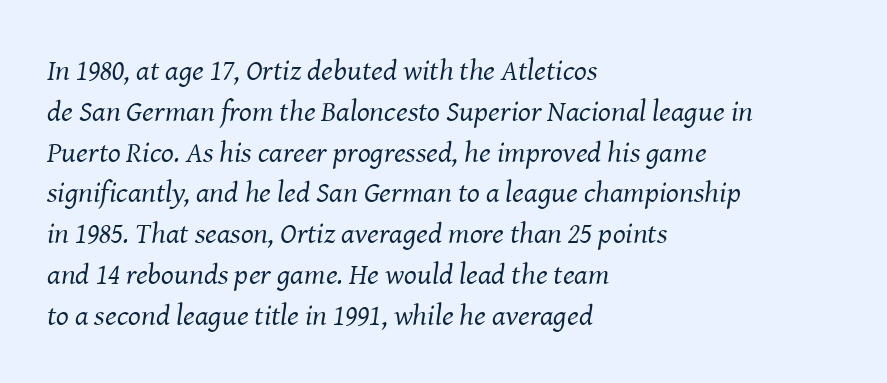
The image shows 30 px regular-weight serif type, italic (leaning right); set left-aligned, normal line spacing (1.36x), normal letter spacing, not underlined; medium stroke contrast and a medium x-height.
